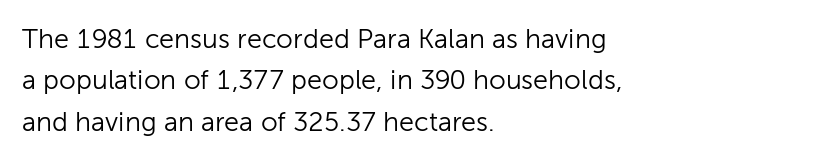
The image shows 27 px text type, upright; set left-aligned, normal line spacing (1.53x), normal letter spacing, not underlined.
